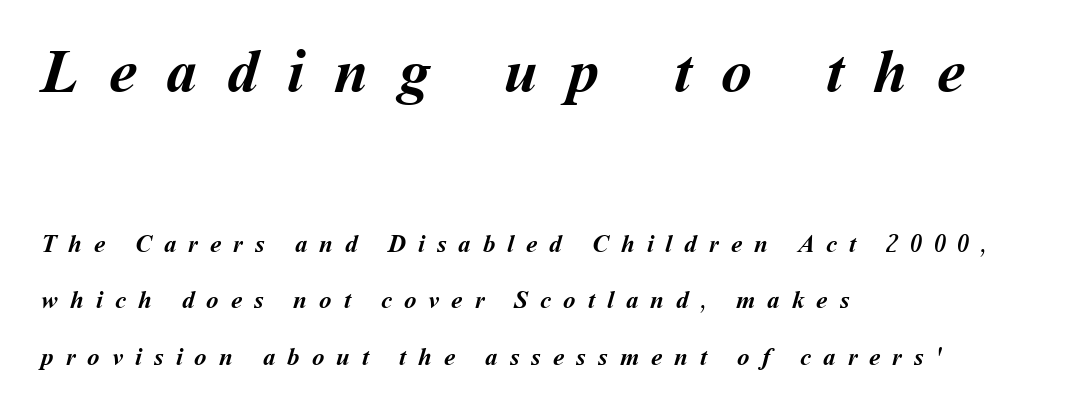
Q: Is the text bold? A: Yes.
Q: Is the text underlined? A: No.
Q: How is the paragraph aligned? A: Left-aligned.
Q: Is the spacing between letters normal or unusually wide? A: Unusually wide.
Q: Is the spacing between lines tight, normal or loose? A: Loose.
Q: Which block of text is set in a larger size, the first (top) or the second (bottom)? A: The first (top) one.
Q: Width (condensed, normal, or wide)? A: Normal.
Q: Stroke contrast? A: Medium.
Q: x-height? A: Medium.
Q: Monospaced? A: No.
